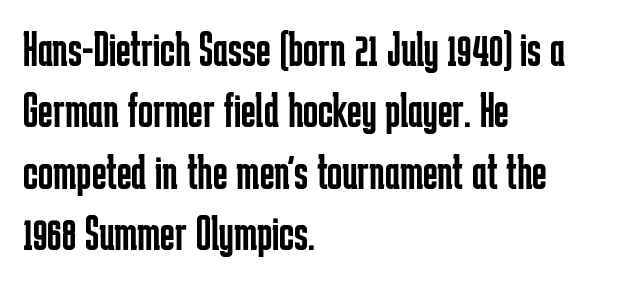
{"serif": "no", "italic": "no", "bold": "no", "weight": "regular", "width": "condensed", "stroke_contrast": "low", "x_height": "medium", "monospaced": "no", "underline": "no", "align": "left", "line_spacing_ratio": 1.23, "letter_spacing": "normal", "letter_spacing_em": 0.0, "glyph_px": 50}
